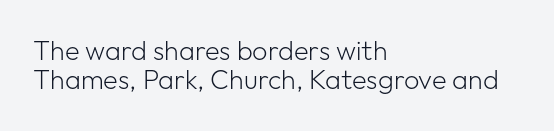
Q: Is the text bold? A: No.
Q: Is the text italic (slanted)? A: No, it is upright.
Q: Is the text underlined? A: No.
Q: How is the paragraph aligned? A: Left-aligned.
Q: Is the spacing between letters normal or unusually wide? A: Normal.
Q: Is the spacing between lines tight, normal or loose? A: Tight.
